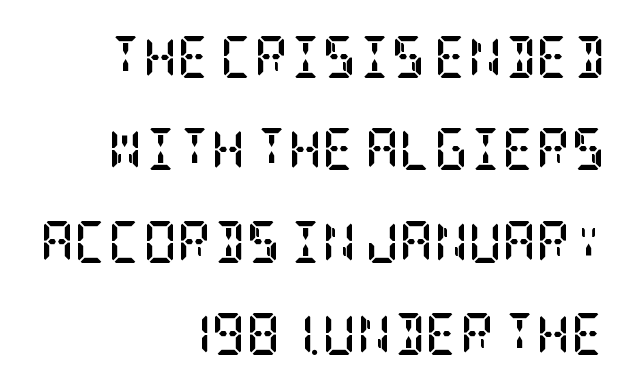
{"serif": "yes", "italic": "no", "bold": "yes", "weight": "semibold", "width": "condensed", "stroke_contrast": "low", "x_height": "large", "underline": "no", "align": "right", "line_spacing": "loose", "line_spacing_ratio": 2.2, "letter_spacing": "normal", "letter_spacing_em": 0.0, "glyph_px": 42}
